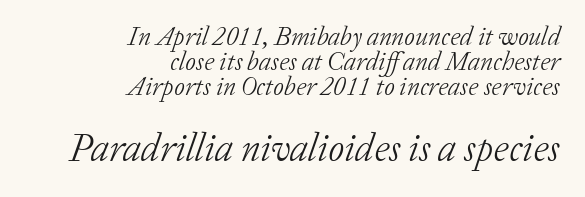
The image shows 39 px light serif type, italic (leaning right); set right-aligned, tight line spacing (0.96x), normal letter spacing, not underlined; the second (bottom) block is 1.5x larger; low stroke contrast and a medium x-height.
